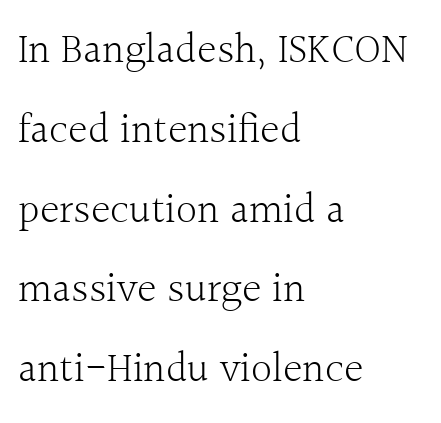
The image shows 42 px light serif type, upright; set left-aligned, loose line spacing (1.9x), normal letter spacing, not underlined; a medium x-height.
